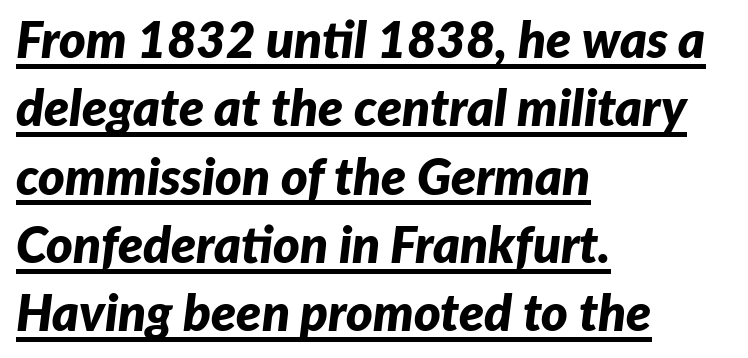
This is heavy type, rendered in bold. Compared with a centered layout, this one pins lines to the left instead. Does the lettering tilt? It does — this is italic. Does the leading feel generous? No, just average. Is the letter spacing exaggerated? No — it looks like the ordinary default. Character widths vary here, with narrow letters taking less room than wide ones.
